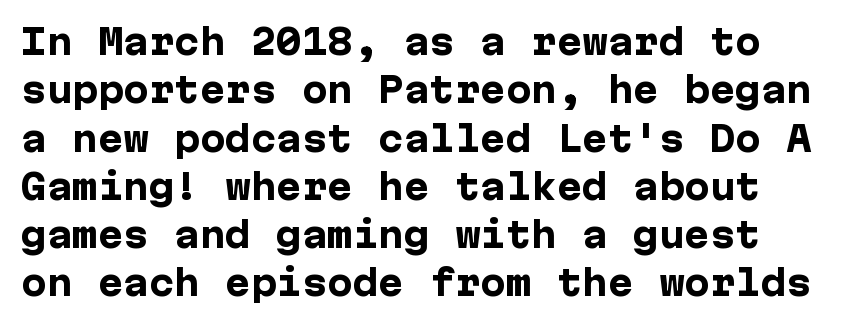
Compared with an ordinary text face, these strokes are far heavier — a full bold. The rows are spaced the way most documents space them. The space beneath each line is pristine and unruled. Nobody touched the tracking dial on this one. The letters stand straight up with perfectly vertical stems. This is sans-serif lettering, the kind often seen on screens and signage.
